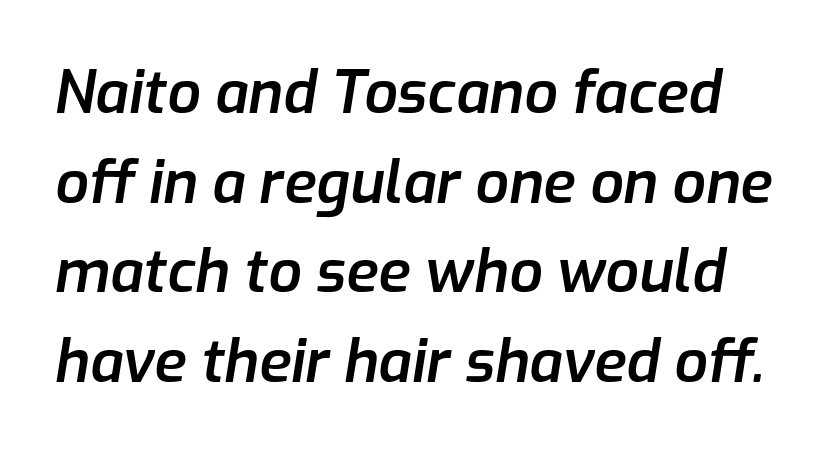
Is this a fixed-width face? No — the glyphs have proportional, varying widths. The space beneath each line is pristine and unruled. A normal amount of white space separates one row of letters from the next. Is the type slanted? Yes — the strokes lean at a clear angle. Nothing unusual about the tracking: characters are spaced as the font intends.
